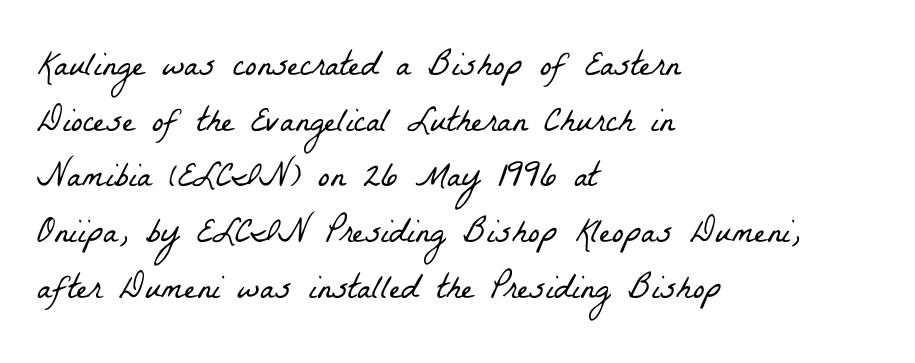
The line-height multiplier appears to be the usual default. Caption: standard tracking, unaltered. The letters carry serifs — small finishing strokes at the ends of their stems. Glance below the letters and you will spot only blank space. Is this a heavy cut? Hardly; it is regular or lighter.
